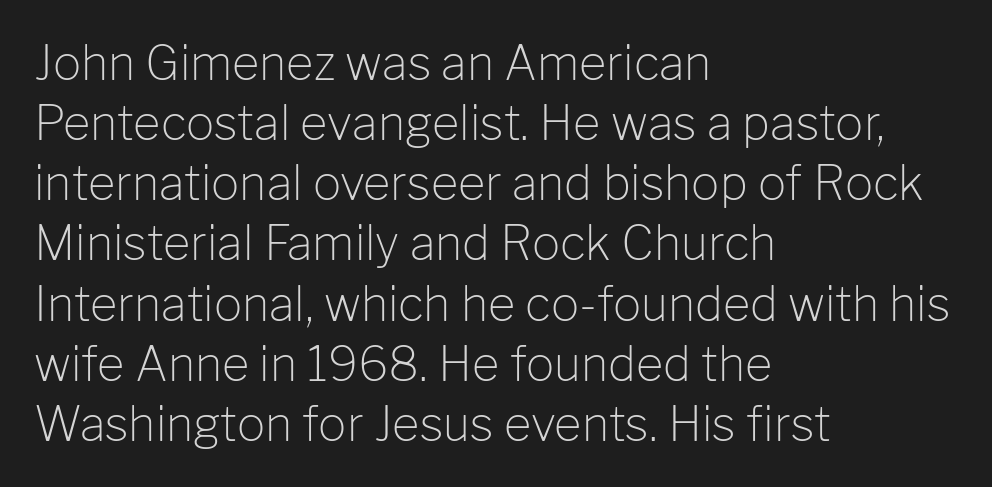
The image shows 47 px light sans-serif type, upright; set left-aligned, normal line spacing (1.28x), normal letter spacing, not underlined; low stroke contrast and a medium x-height.
